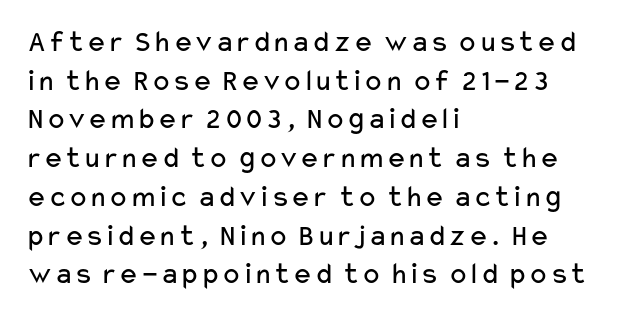
The letters stand straight up with perfectly vertical stems. The space between consecutive lines is moderate. Do the characters align in a grid? No, the font is proportional. No letter is thick-stroked: the sample isn't bold. Compared with a centered layout, this one pins lines to the left instead. Descender tails drop into unmarked territory.
